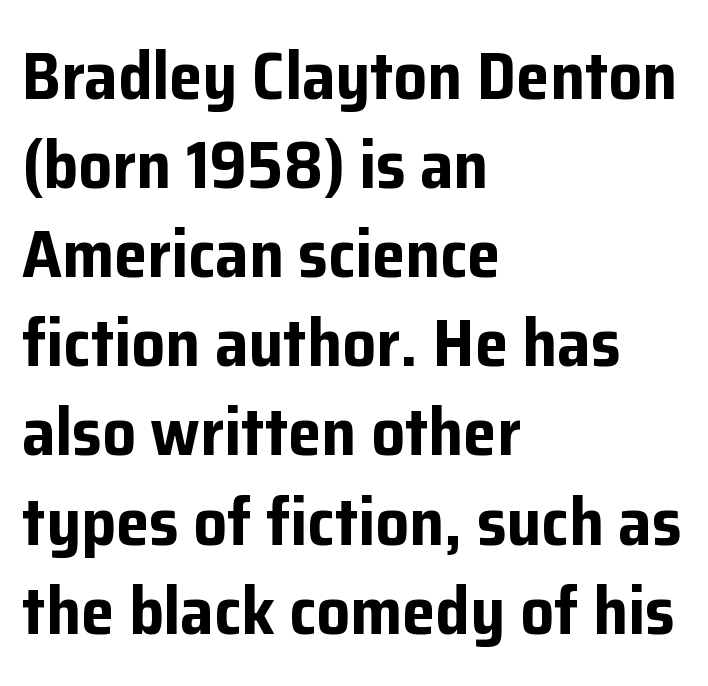
The font is running at its bold setting. Casual observation: everything's shoved over to the left. I'd call this a sans setting — the letters go barefoot. Nobody touched the tracking dial on this one.
